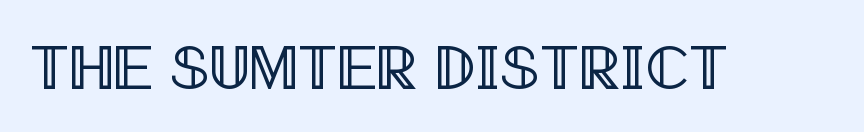
Honestly, the letter spacing is just normal — you wouldn't notice it. Underline: absent. Vertical strokes here are truly vertical. The rendering uses natural spacing where letterforms have individual widths.
